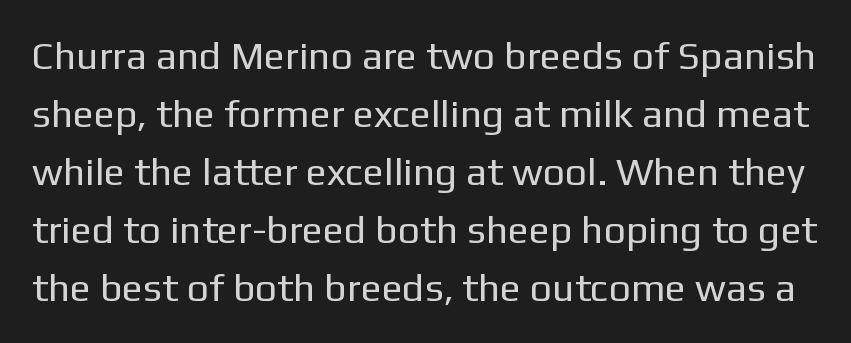
The image shows 39 px regular-weight sans-serif type, upright; set normal line spacing (1.49x), normal letter spacing, not underlined; low stroke contrast and a medium x-height.
